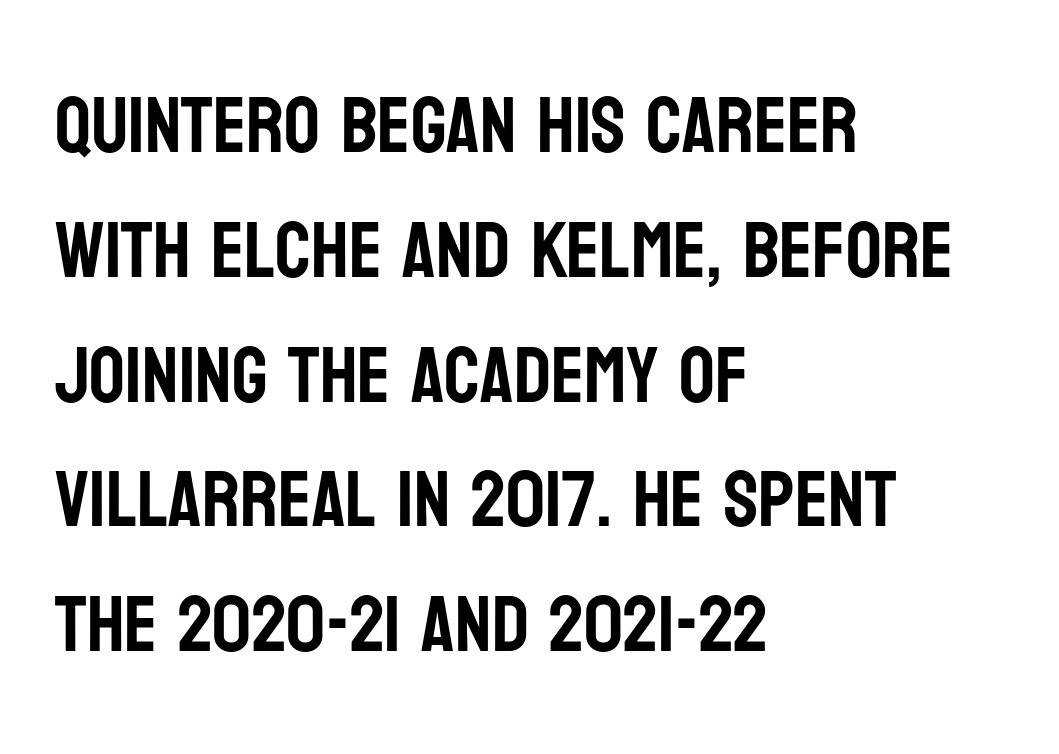
Bare-footed words on every line. The rendering shows plain stroke endings on the letterforms — a sans-serif design. These lines were composed using upright roman letters. The line texture is even and compact thanks to regular tracking. Where is the straight margin? On the left. Looks like regular typesetting: each glyph gets only the width it needs.
